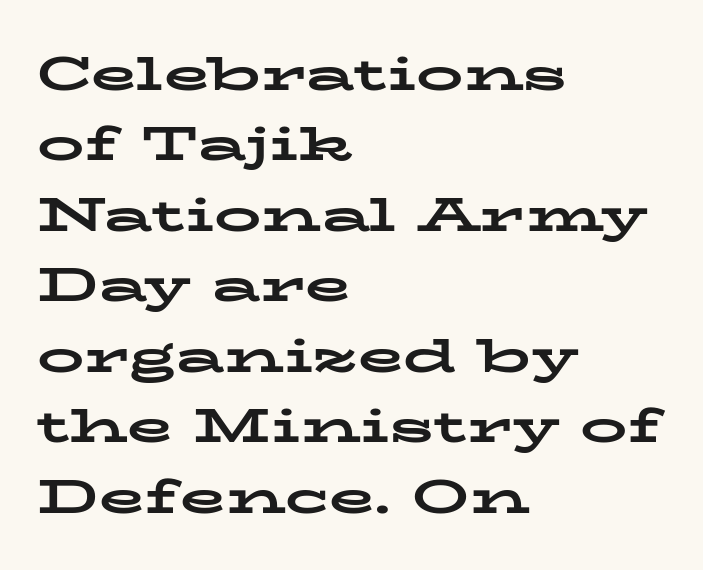
{"serif": "yes", "italic": "no", "bold": "yes", "weight": "bold", "width": "wide", "stroke_contrast": "low", "x_height": "medium", "monospaced": "no", "underline": "no", "align": "left", "line_spacing": "normal", "line_spacing_ratio": 1.5, "letter_spacing": "normal", "letter_spacing_em": 0.0, "glyph_px": 47}
